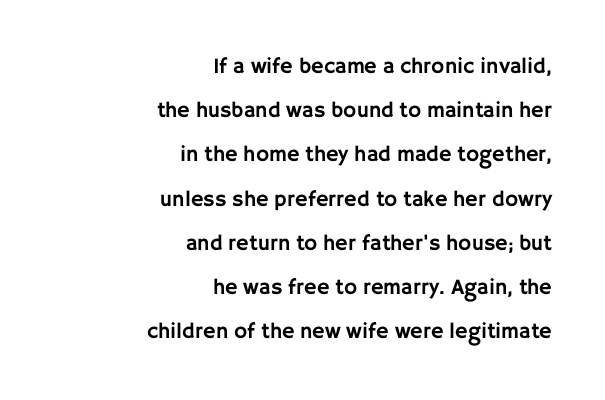
The image shows 22 px text type, upright; set right-aligned, loose line spacing (2.01x), normal letter spacing, not underlined.
